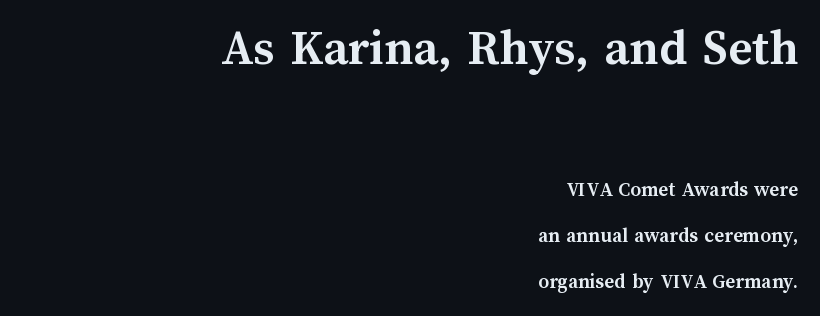
No extra tracking has been applied to these lines. Short and long lines alike share a common ending point at right. The face used here has the dense, thick strokes of a bold. The typography opts for an upright posture over an oblique one. No word sits above an underline. Do the characters align in a grid? No, the font is proportional.
